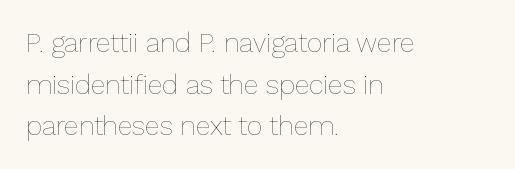
Q: Is the text bold? A: No.
Q: Is the text italic (slanted)? A: No, it is upright.
Q: Is the text underlined? A: No.
Q: How is the paragraph aligned? A: Left-aligned.
Q: Is the spacing between letters normal or unusually wide? A: Normal.
Q: Is the spacing between lines tight, normal or loose? A: Normal.
